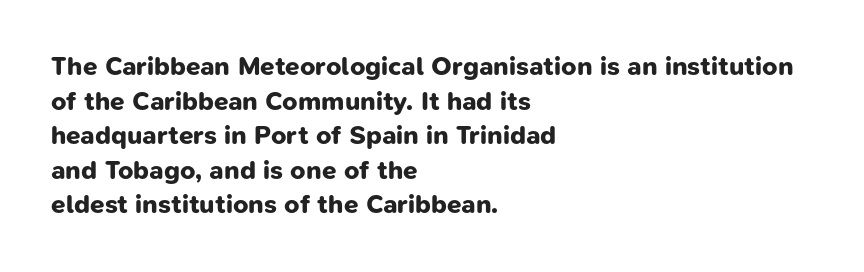
A dark, heavy texture on the line: the type is bold. The paragraph has a hard left edge and a soft right edge. Underline: absent. In terms of leading, this rendering sits right in the middle. In terms of letterspacing, this is plain default setting.
